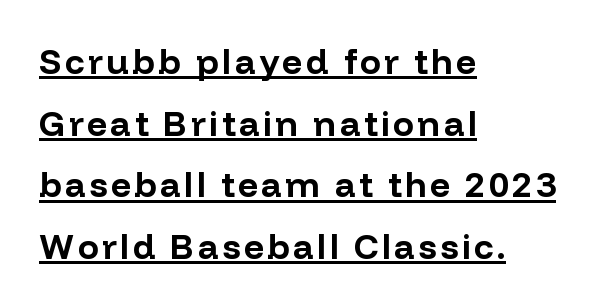
The image shows 35 px bold sans-serif type, upright; set left-aligned, line spacing 1.76x, underlined; low stroke contrast and a medium x-height.
